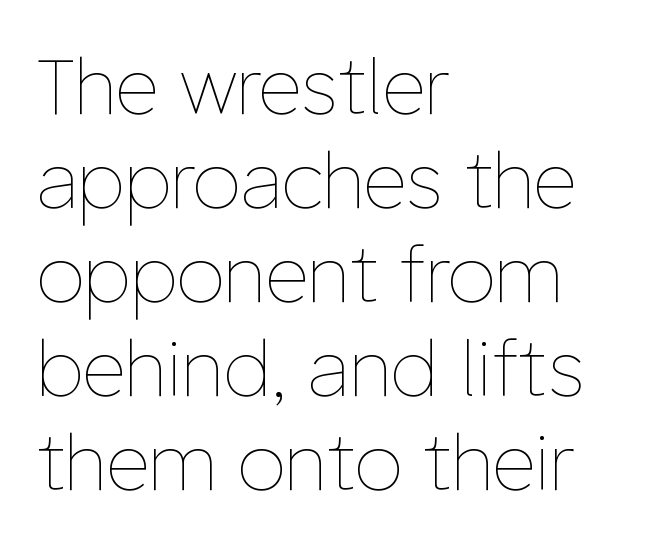
Q: Is the text bold? A: No.
Q: Is the text italic (slanted)? A: No, it is upright.
Q: Is the text underlined? A: No.
Q: How is the paragraph aligned? A: Left-aligned.
Q: Is the spacing between letters normal or unusually wide? A: Normal.
Q: Width (condensed, normal, or wide)? A: Normal.
Q: Stroke contrast? A: Low.
Q: x-height? A: Medium.
Q: Monospaced? A: No.
